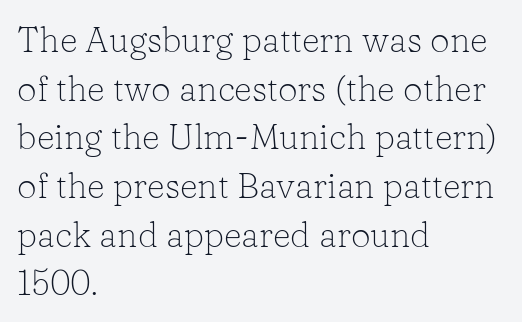
{"serif": "yes", "italic": "no", "bold": "no", "weight": "light", "width": "normal", "stroke_contrast": "low", "x_height": "medium", "monospaced": "no", "underline": "no", "align": "left", "line_spacing": "normal", "line_spacing_ratio": 1.39, "letter_spacing": "normal", "letter_spacing_em": 0.0, "glyph_px": 35}
